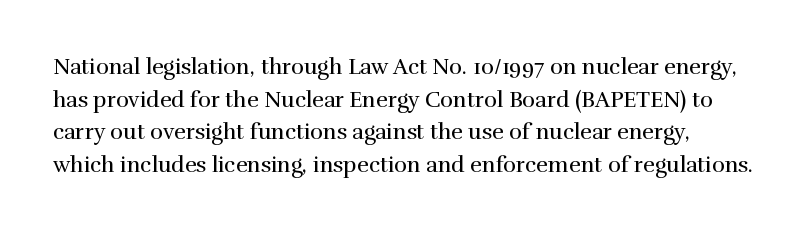
{"italic": "no", "bold": "no", "underline": "no", "line_spacing": "normal", "line_spacing_ratio": 1.48, "letter_spacing": "normal", "letter_spacing_em": 0.0, "glyph_px": 22}
